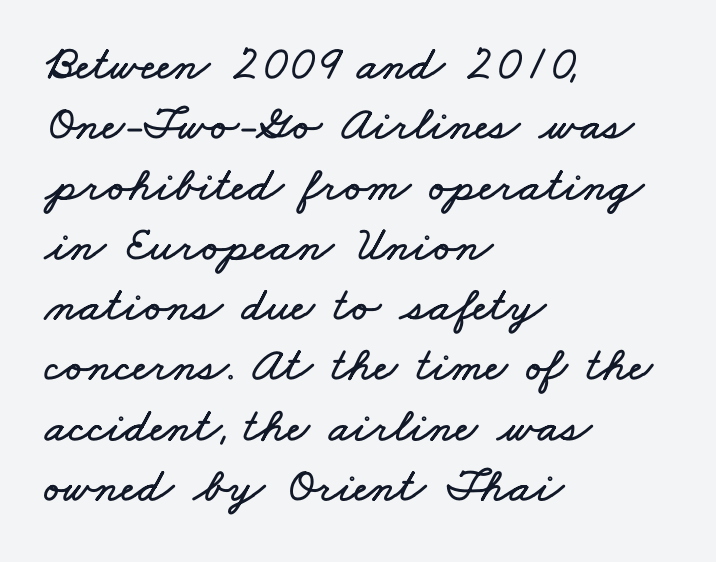
All the whitespace from short lines collects on the right. Varying glyph widths throughout — classic text-font behaviour. Just letters on the line, the space beneath them empty. Does extra space separate the letters? No, they use regular spacing.
